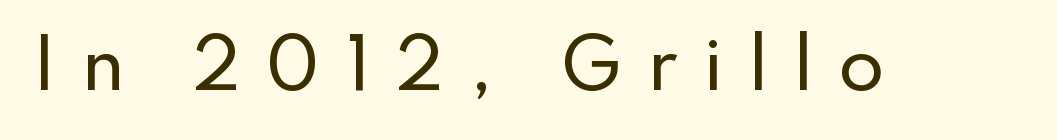
The image shows 67 px sans-serif type, upright; set unusually wide letter spacing (+0.37 em), not underlined; low stroke contrast and a small x-height.
